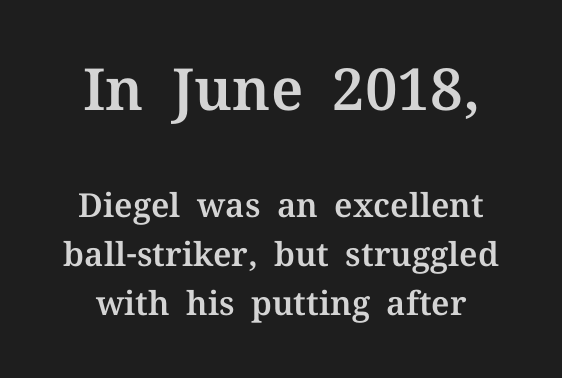
Q: Is the text italic (slanted)? A: No, it is upright.
Q: Is the typeface a serif or a sans-serif typeface? A: Serif.
Q: Is the text underlined? A: No.
Q: Is the spacing between letters normal or unusually wide? A: Normal.
Q: Is the spacing between lines tight, normal or loose? A: Normal.
Q: Which block of text is set in a larger size, the first (top) or the second (bottom)? A: The first (top) one.
Q: Width (condensed, normal, or wide)? A: Normal.
Q: Stroke contrast? A: Medium.
Q: x-height? A: Medium.
Q: Monospaced? A: No.
